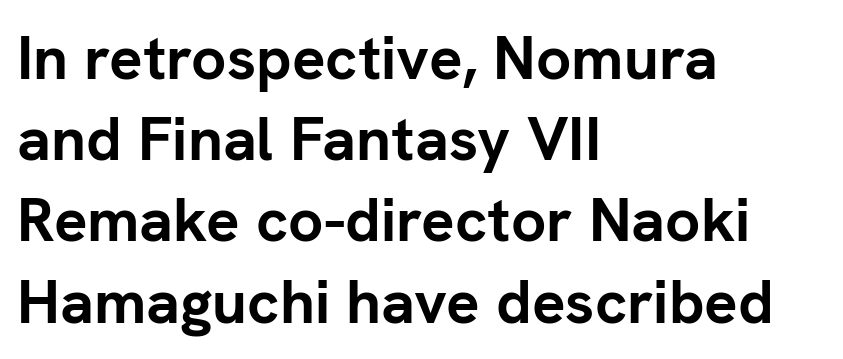
Q: Is the text bold? A: Yes.
Q: Is the text italic (slanted)? A: No, it is upright.
Q: Is the typeface a serif or a sans-serif typeface? A: Sans-serif.
Q: Is the text underlined? A: No.
Q: How is the paragraph aligned? A: Left-aligned.
Q: Is the spacing between letters normal or unusually wide? A: Normal.
Q: Is the spacing between lines tight, normal or loose? A: Normal.
Q: Width (condensed, normal, or wide)? A: Normal.
Q: Stroke contrast? A: Low.
Q: x-height? A: Medium.
Q: Monospaced? A: No.
